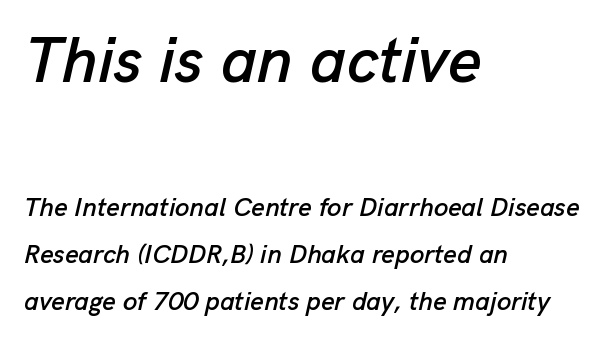
The image shows 64 px text type, italic (leaning right); set left-aligned, line spacing 1.82x, normal letter spacing, not underlined; the first (top) block is 2.46x larger; low stroke contrast and a medium x-height.
